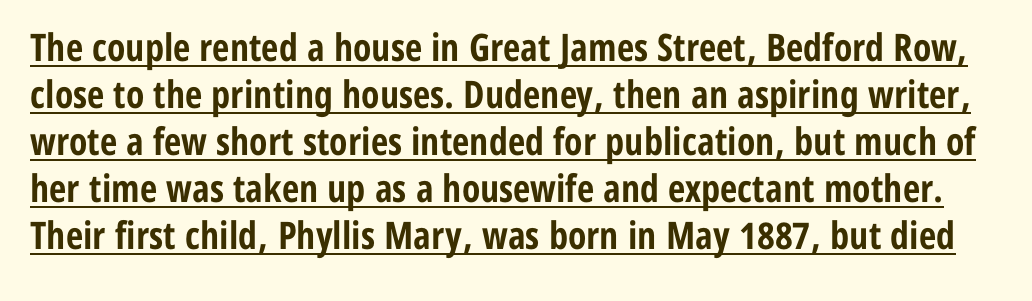
The image shows 38 px bold, condensed sans-serif type, upright; set line spacing 1.24x, normal letter spacing, underlined; low stroke contrast and a medium x-height.
